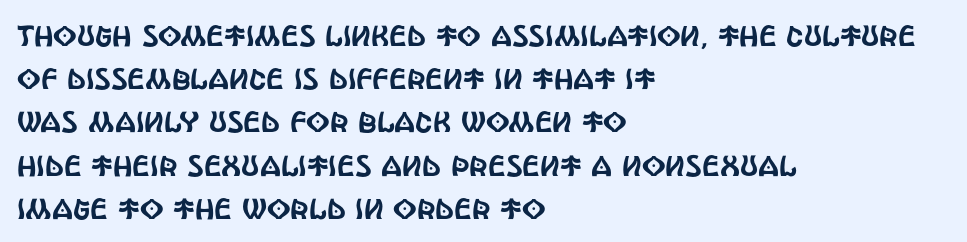
The image shows 29 px condensed sans-serif type, upright; set left-aligned, normal line spacing (1.49x), normal letter spacing, not underlined; a large x-height.
